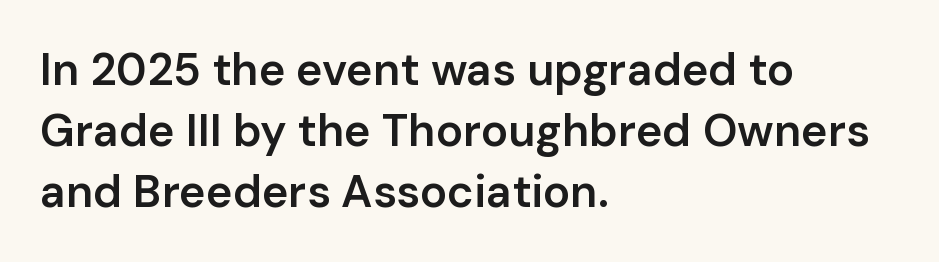
{"serif": "no", "italic": "no", "bold": "semi", "weight": "semibold", "width": "normal", "stroke_contrast": "low", "x_height": "medium", "monospaced": "no", "underline": "no", "align": "left", "line_spacing": "normal", "line_spacing_ratio": 1.36, "letter_spacing": "normal", "letter_spacing_em": 0.0, "glyph_px": 45}
